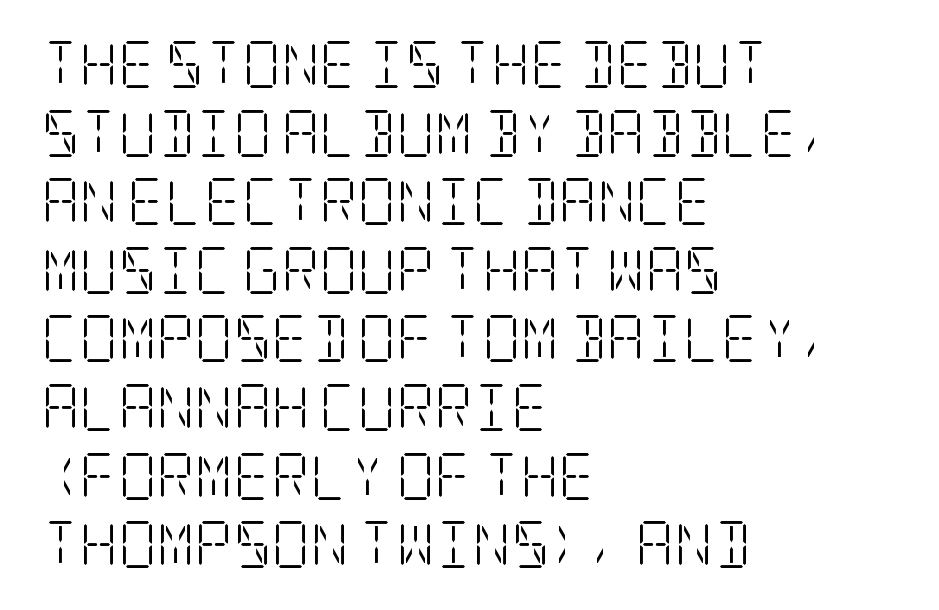
Q: Is the text bold? A: No.
Q: Is the text italic (slanted)? A: No, it is upright.
Q: Is the typeface a serif or a sans-serif typeface? A: Serif.
Q: Is the text underlined? A: No.
Q: How is the paragraph aligned? A: Left-aligned.
Q: Is the spacing between letters normal or unusually wide? A: Normal.
Q: Is the spacing between lines tight, normal or loose? A: Normal.
Q: Width (condensed, normal, or wide)? A: Condensed.
Q: Stroke contrast? A: Low.
Q: x-height? A: Large.
